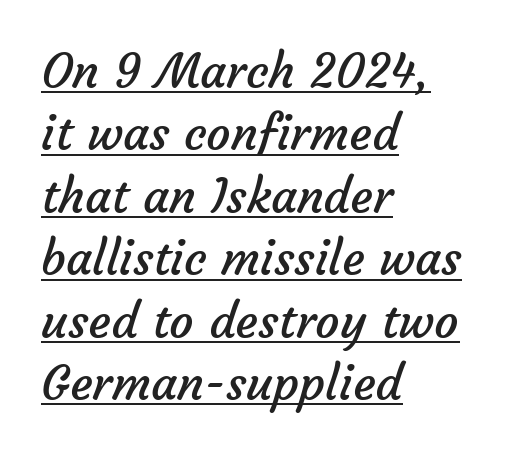
{"serif": "no", "bold": "no", "weight": "regular", "width": "normal", "stroke_contrast": "low", "x_height": "medium", "monospaced": "no", "underline": "yes", "align": "left", "line_spacing": "normal", "line_spacing_ratio": 1.3, "letter_spacing": "normal", "letter_spacing_em": 0.0, "glyph_px": 48}
